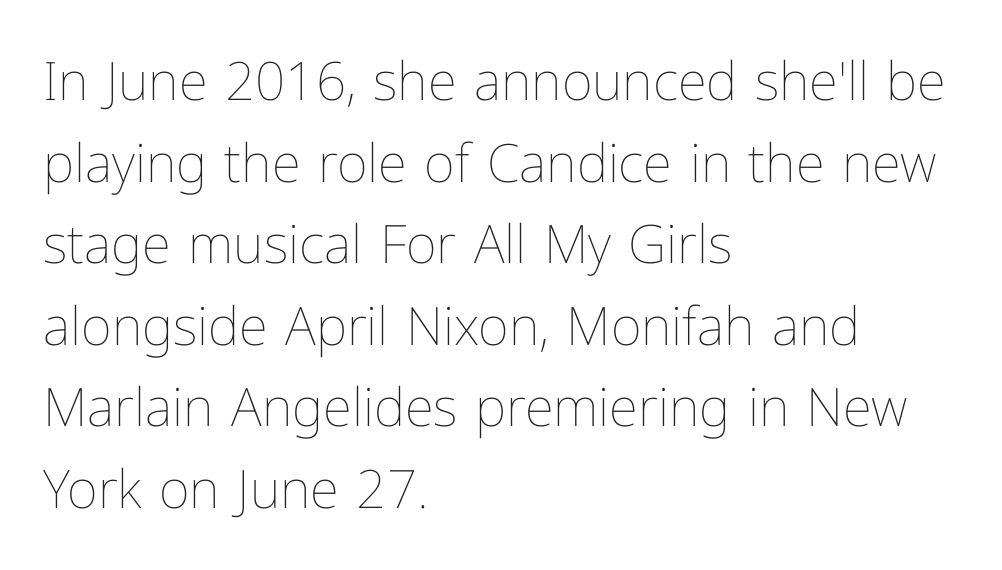
{"italic": "no", "bold": "no", "weight": "thin", "width": "normal", "stroke_contrast": "low", "x_height": "medium", "monospaced": "no", "underline": "no", "align": "left", "line_spacing": "normal", "line_spacing_ratio": 1.54, "letter_spacing": "normal", "letter_spacing_em": 0.0, "glyph_px": 53}
